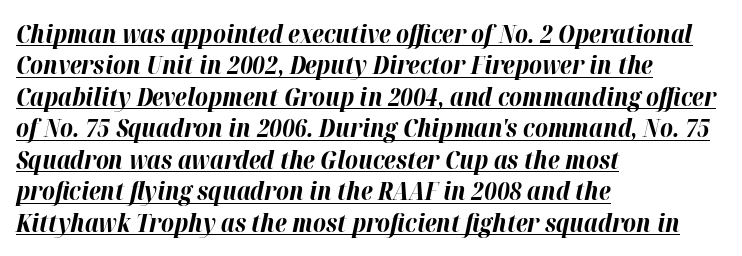
Plenty of ink on the page — the face is bold. Rows of type keep a routine distance in the vertical direction. The sample's only ornament is a line tracing under the words. This rendering uses left alignment, leaving the right contour irregular.
